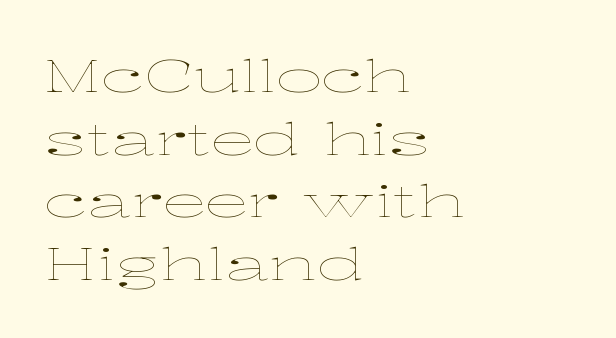
{"italic": "no", "bold": "no", "weight": "thin", "width": "wide", "stroke_contrast": "low", "x_height": "medium", "monospaced": "no", "underline": "no", "align": "left", "line_spacing": "normal", "line_spacing_ratio": 1.39, "letter_spacing": "normal", "letter_spacing_em": 0.0, "glyph_px": 45}
